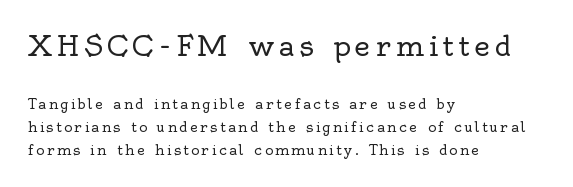
Decoration check: the copy has no underline. These two chunks differ in scale, with the top chunk taking the larger measure. The text block is weighted toward the left margin, trailing off unevenly rightward. Is the stroke heavy? The answer is a plain regular-or-lighter. Letterform terminals end in serifs throughout the passage. This sample has the flowing, uneven cadence of proportional lettering.
